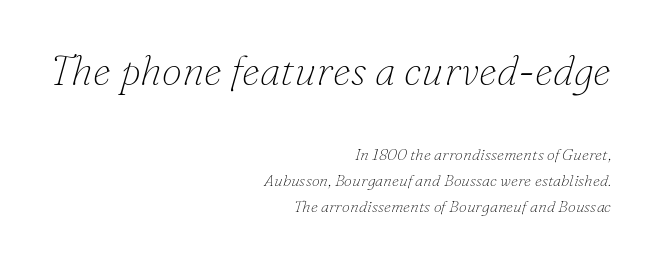
Spacing verdict: proportional, widths tailored to each character. The more generous point size was reserved for the upper chunk. The space directly below the letters is spotless. You can tell from the footed stems that serif type was used. Does extra space separate the letters? No, they use regular spacing. This is not heavy type; no bold has been used.
